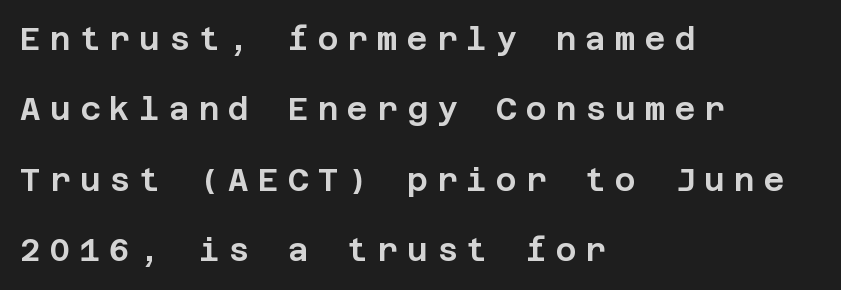
The image shows 32 px sans-serif type, upright; set left-aligned, loose line spacing (2.2x), unusually wide letter spacing (+0.28 em), not underlined; low stroke contrast and a large x-height.
